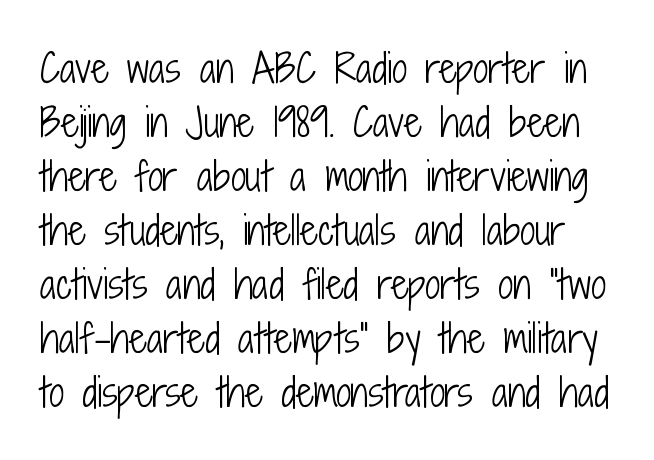
Words appear dense and cohesive because spacing is normal. No word sits above an underline. A typesetter would call this leading conventional body-copy spacing. No italicization has been applied; the sample stays upright.
